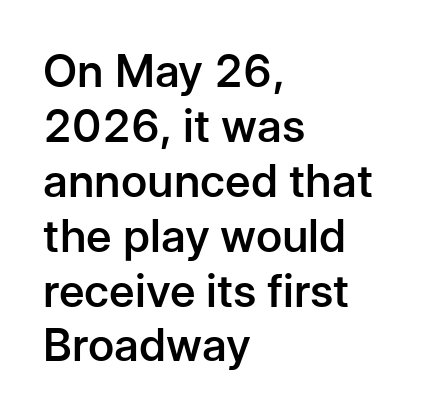
{"serif": "no", "italic": "no", "bold": "semi", "weight": "semibold", "width": "normal", "stroke_contrast": "low", "x_height": "medium", "monospaced": "no", "underline": "no", "align": "left", "line_spacing_ratio": 1.22, "letter_spacing": "normal", "letter_spacing_em": 0.0, "glyph_px": 45}
